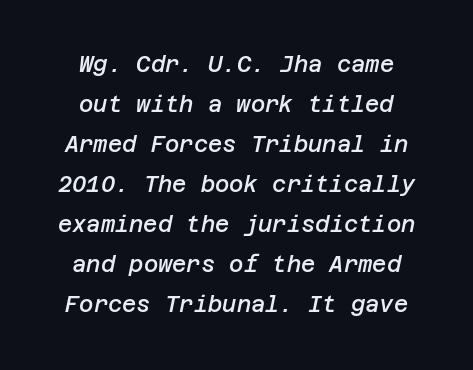
The typography opts for an oblique posture over an upright one. The space directly below the letters is spotless. Typographic density is moderately raised because the face is semibold. Spacing between characters is what you'd get straight out of the box. Compared with a flush-left layout, this one balances lines on the center instead.
